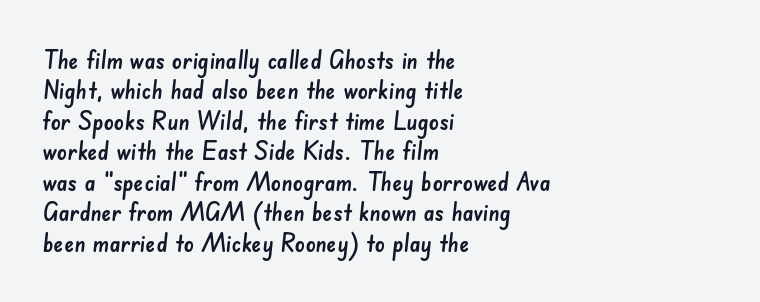
The image shows 25 px text type; set left-aligned, line spacing 1.22x, normal letter spacing, not underlined.
